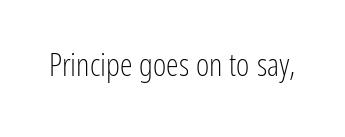
The image shows 32 px light, condensed sans-serif type, upright; set normal letter spacing, not underlined; low stroke contrast and a medium x-height.
